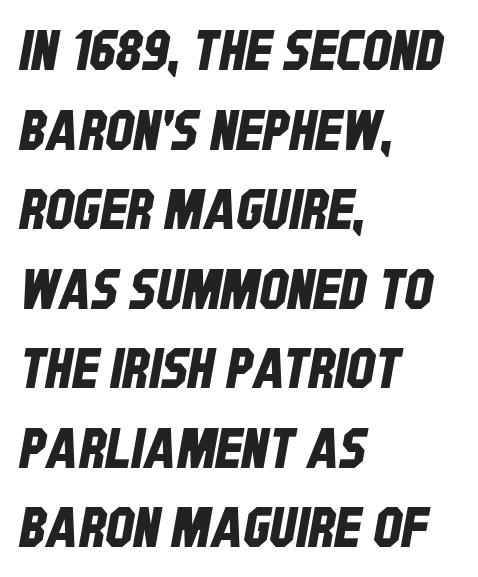
The image shows 56 px condensed sans-serif type; set left-aligned, normal line spacing (1.42x), normal letter spacing, not underlined; low stroke contrast and a large x-height.
